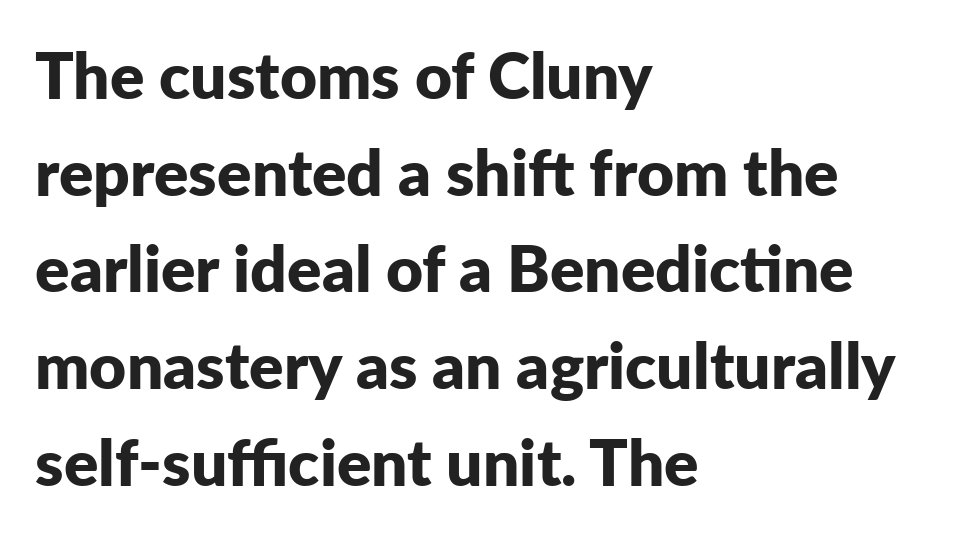
Q: Is the text bold? A: Yes.
Q: Is the text italic (slanted)? A: No, it is upright.
Q: Is the typeface a serif or a sans-serif typeface? A: Sans-serif.
Q: Is the text underlined? A: No.
Q: How is the paragraph aligned? A: Left-aligned.
Q: Is the spacing between letters normal or unusually wide? A: Normal.
Q: Is the spacing between lines tight, normal or loose? A: Normal.
Q: Width (condensed, normal, or wide)? A: Normal.
Q: Stroke contrast? A: Low.
Q: x-height? A: Medium.
Q: Monospaced? A: No.
